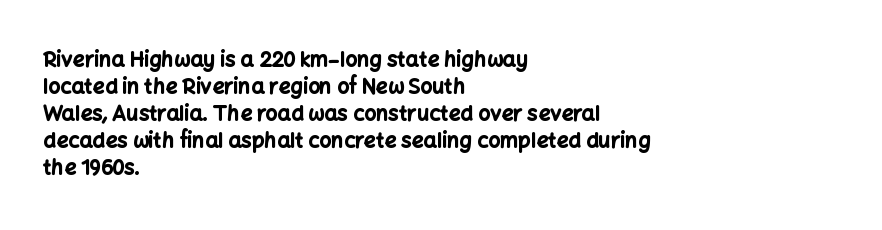
{"italic": "no", "bold": "yes", "underline": "no", "align": "left", "line_spacing": "normal", "line_spacing_ratio": 1.28, "letter_spacing": "normal", "letter_spacing_em": 0.0, "glyph_px": 21}
